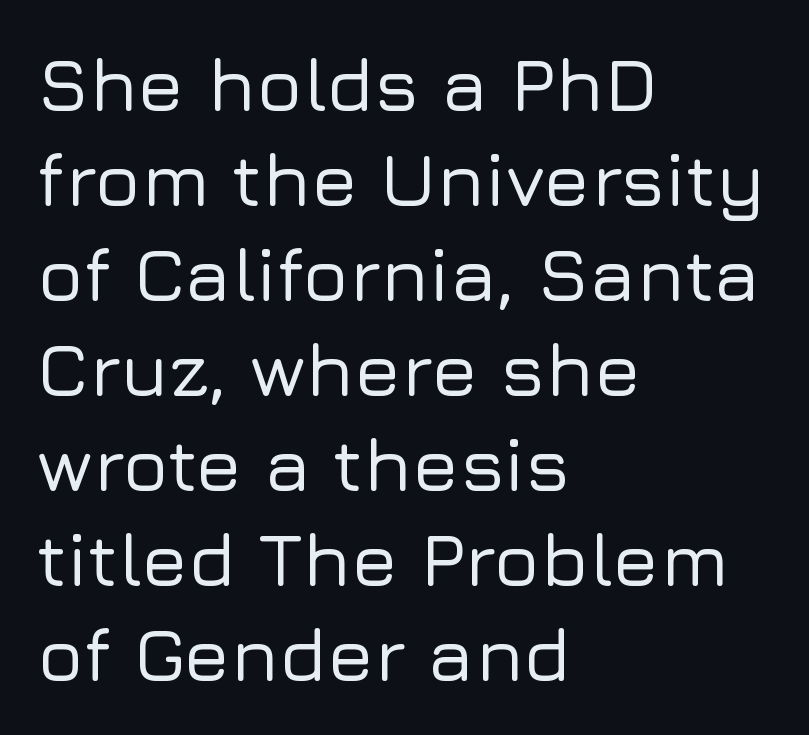
The image shows 76 px sans-serif type, upright; set left-aligned, normal line spacing (1.25x), normal letter spacing, not underlined; low stroke contrast and a medium x-height.
